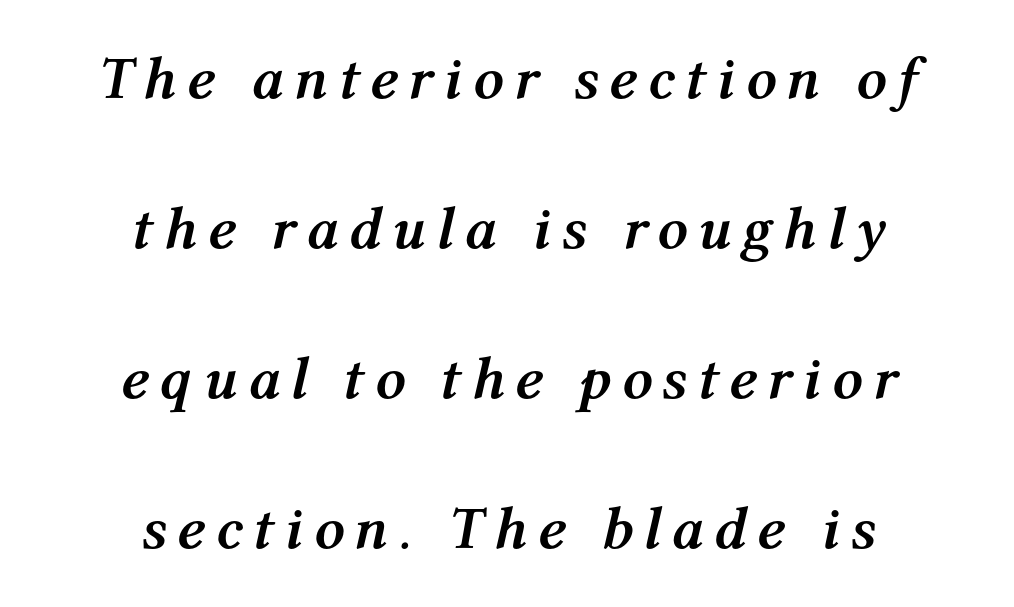
{"italic": "yes", "lean": "right", "slant_degrees": 12, "bold": "yes", "weight": "semibold", "width": "normal", "stroke_contrast": "medium", "x_height": "medium", "monospaced": "no", "underline": "no", "align": "center", "line_spacing": "loose", "line_spacing_ratio": 2.5, "glyph_px": 60}
